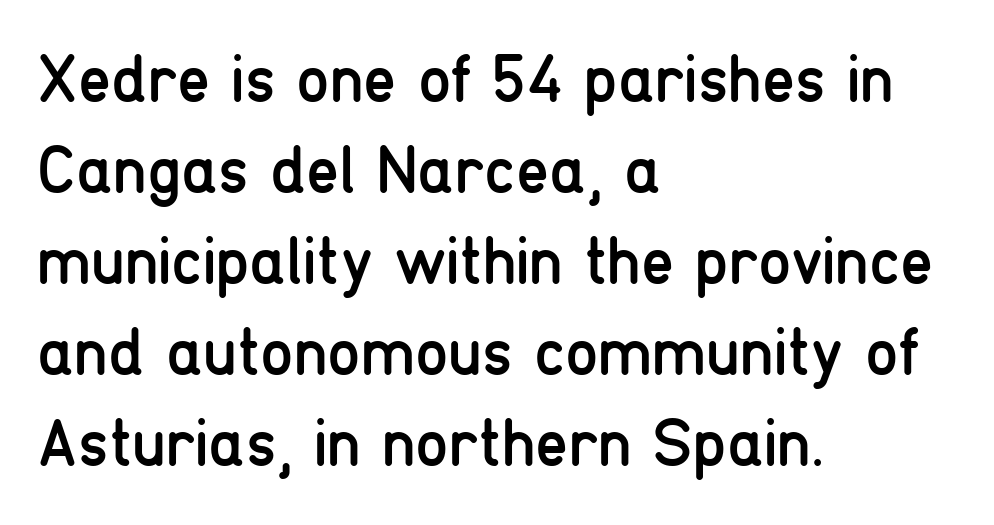
The image shows 67 px regular-weight, condensed sans-serif type, upright; set left-aligned, normal line spacing (1.36x), normal letter spacing, not underlined; low stroke contrast and a medium x-height.
